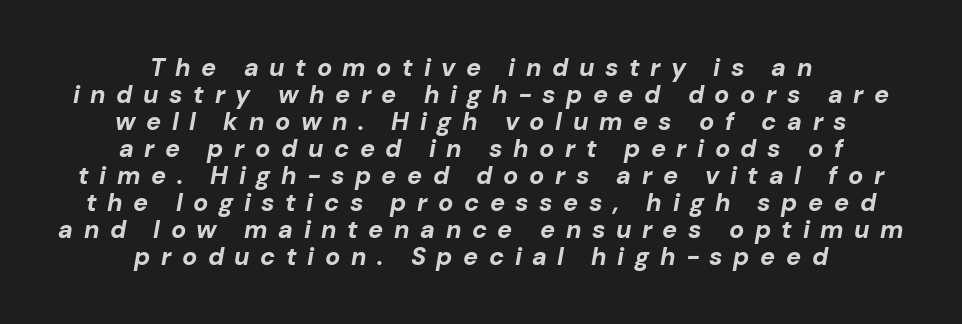
The image shows 25 px bold type, italic (leaning right); set centered, tight line spacing (1.08x), unusually wide letter spacing (+0.42 em), not underlined.
